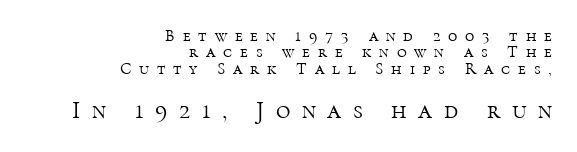
The image shows 25 px text type, upright; set right-aligned, tight line spacing (0.97x), unusually wide letter spacing (+0.46 em), not underlined; the second (bottom) block is 1.47x larger.
